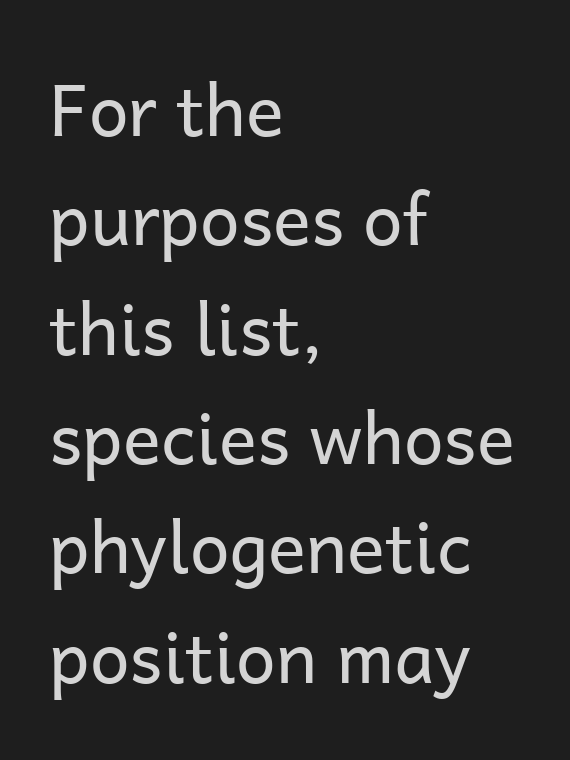
Regarding serifs, this sample does without them. The rendering keeps characters at their native spacing. Note the varied advance widths — an 'i' is clearly narrower than an 'm'. The paragraph has a hard left edge and a soft right edge. The face looks like a standard text weight, possibly lighter.
